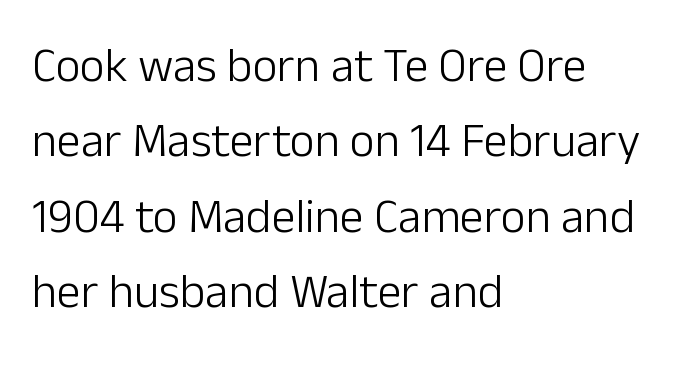
Q: Is the text bold? A: No.
Q: Is the text italic (slanted)? A: No, it is upright.
Q: Is the typeface a serif or a sans-serif typeface? A: Sans-serif.
Q: Is the text underlined? A: No.
Q: How is the paragraph aligned? A: Left-aligned.
Q: Is the spacing between letters normal or unusually wide? A: Normal.
Q: Is the spacing between lines tight, normal or loose? A: Normal.
Q: Width (condensed, normal, or wide)? A: Normal.
Q: Stroke contrast? A: Low.
Q: x-height? A: Medium.
Q: Monospaced? A: No.
